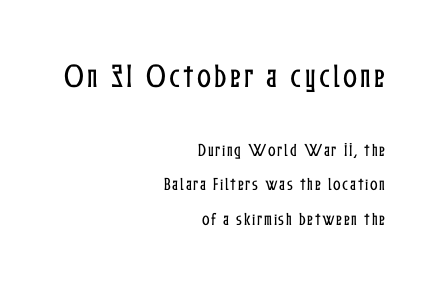
The image shows 26 px text type, upright; set right-aligned, loose line spacing (2.44x), not underlined; the first (top) block is 1.86x larger.
